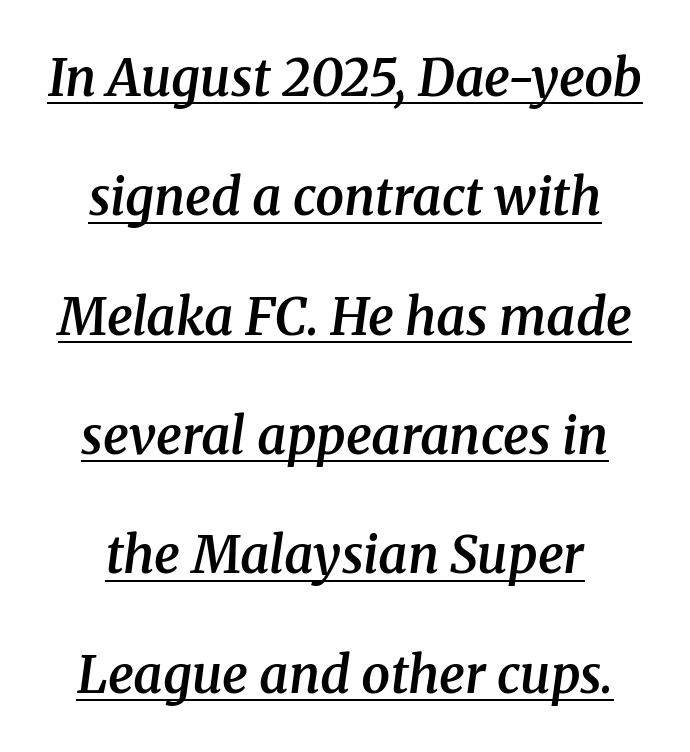
Q: Is the text bold? A: Semi-bold.
Q: Is the text italic (slanted)? A: Yes, it leans right by about 8 degrees.
Q: Is the typeface a serif or a sans-serif typeface? A: Serif.
Q: Is the text underlined? A: Yes.
Q: Is the spacing between letters normal or unusually wide? A: Normal.
Q: Is the spacing between lines tight, normal or loose? A: Loose.
Q: Width (condensed, normal, or wide)? A: Normal.
Q: Stroke contrast? A: Medium.
Q: x-height? A: Medium.
Q: Monospaced? A: No.
